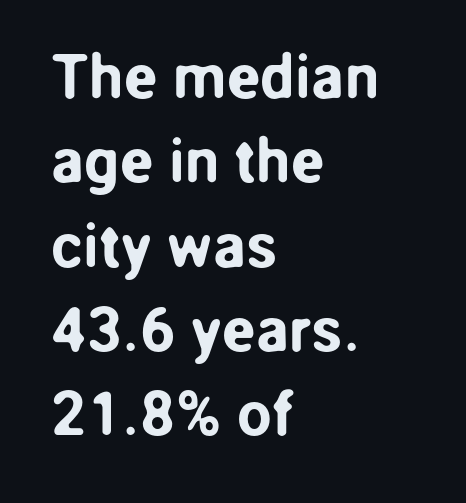
Honestly, the letter spacing is just normal — you wouldn't notice it. The font family rendered here belongs to the sans-serif group. Has an underline been added? It has not. Upright lettering throughout. The block of text has a typical density, with ordinary space between rows. These lines are rendered in a variable-pitch font.
